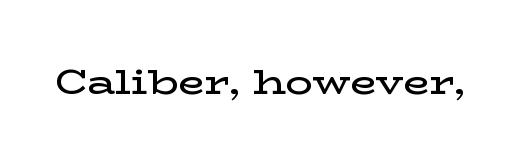
{"serif": "yes", "italic": "no", "bold": "semi", "weight": "semibold", "width": "wide", "stroke_contrast": "low", "x_height": "medium", "monospaced": "no", "underline": "no", "letter_spacing": "normal", "letter_spacing_em": 0.0, "glyph_px": 34}
